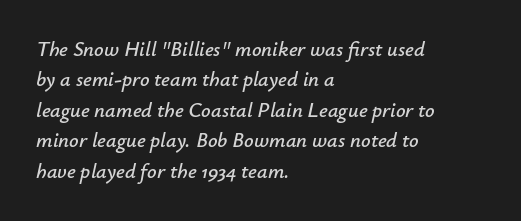
Where is the straight margin? On the left. Only glyphs here, with clear space below each row. The designer left line spacing at the default. The rendering applies a slant to the glyphs. Between one letter and the next there's only the usual sliver of space.
